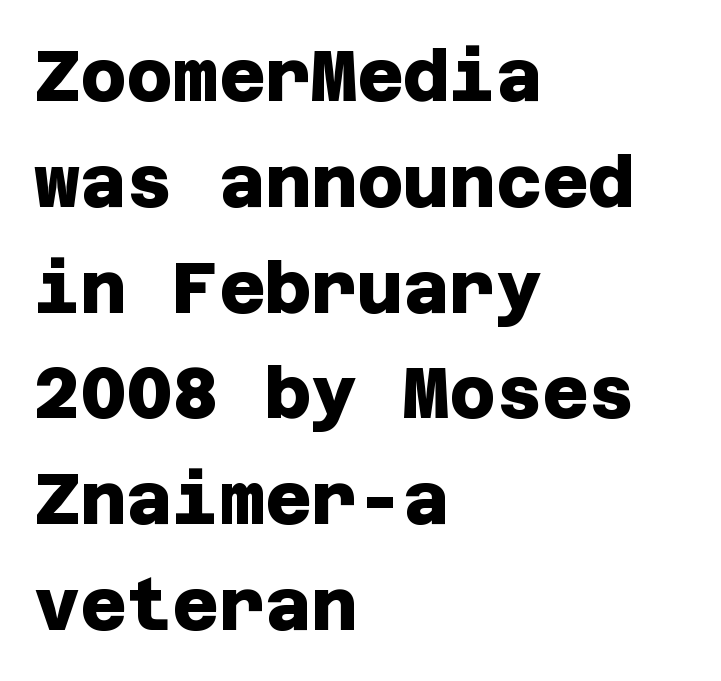
The image shows 71 px heavy sans-serif type; set left-aligned, normal line spacing (1.49x), normal letter spacing, not underlined; low stroke contrast and a large x-height.
